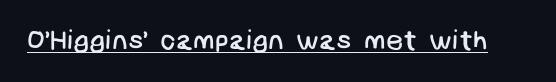
{"bold": "no", "underline": "yes", "letter_spacing": "normal", "letter_spacing_em": 0.0, "glyph_px": 27}
